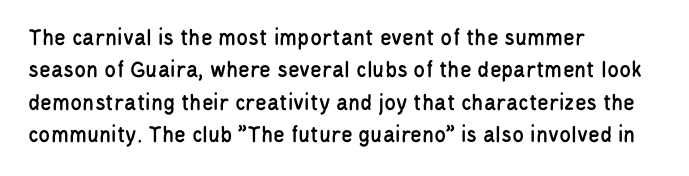
Glyph-to-glyph distance matches everyday printed text. Teacher's note: observe the even left margin — that is flush-left alignment. Type without underlining. This sample keeps an unexceptional amount of space between lines. This is roman type, the default non-slanted kind.
